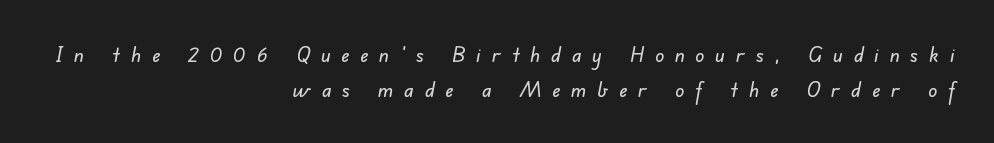
{"underline": "no", "align": "right", "line_spacing": "normal", "line_spacing_ratio": 1.61, "letter_spacing": "wide", "letter_spacing_em": 0.49, "glyph_px": 22}
